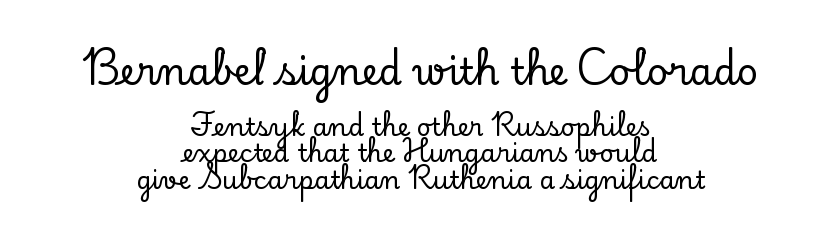
{"serif": "yes", "italic": "no", "width": "normal", "stroke_contrast": "low", "x_height": "small", "monospaced": "no", "underline": "no", "align": "center", "line_spacing": "tight", "line_spacing_ratio": 1.06, "letter_spacing": "normal", "letter_spacing_em": 0.0, "larger_block": "first", "size_ratio": 1.48, "glyph_px": 37}
